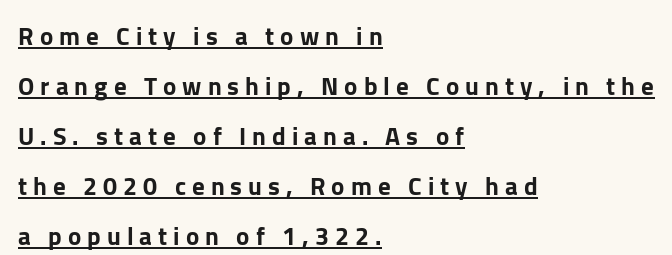
Q: Is the text italic (slanted)? A: No, it is upright.
Q: Is the text underlined? A: Yes.
Q: How is the paragraph aligned? A: Left-aligned.
Q: Is the spacing between letters normal or unusually wide? A: Unusually wide.
Q: Is the spacing between lines tight, normal or loose? A: Loose.
